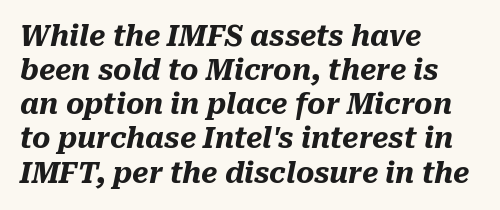
Q: Is the text bold? A: Yes.
Q: Is the text italic (slanted)? A: Yes, it leans right by about 10 degrees.
Q: Is the text underlined? A: No.
Q: How is the paragraph aligned? A: Left-aligned.
Q: Is the spacing between letters normal or unusually wide? A: Normal.
Q: Width (condensed, normal, or wide)? A: Normal.
Q: Stroke contrast? A: Medium.
Q: x-height? A: Medium.
Q: Monospaced? A: No.
